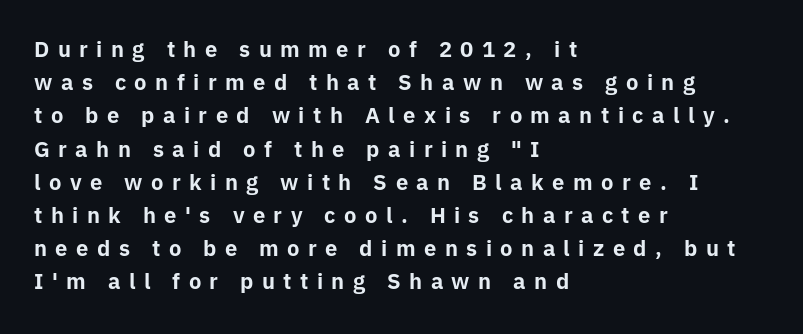
Letter spacing: wide. Designer's note — italics off, roman on. These words are printed bold, with thick strokes throughout. The words here are not underlined. In CSS terms this would be text-align: left. Successive baselines arrive at the customary interval.
